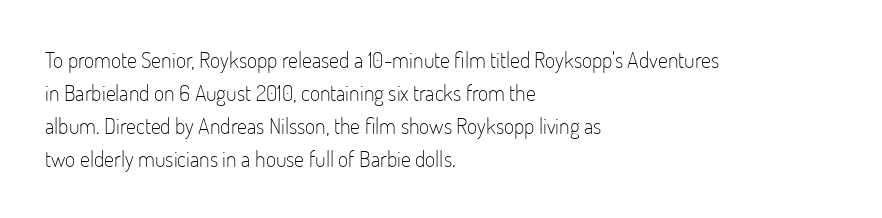
Q: Is the text bold? A: No.
Q: Is the text italic (slanted)? A: No, it is upright.
Q: Is the text underlined? A: No.
Q: How is the paragraph aligned? A: Left-aligned.
Q: Is the spacing between letters normal or unusually wide? A: Normal.
Q: Is the spacing between lines tight, normal or loose? A: Normal.
